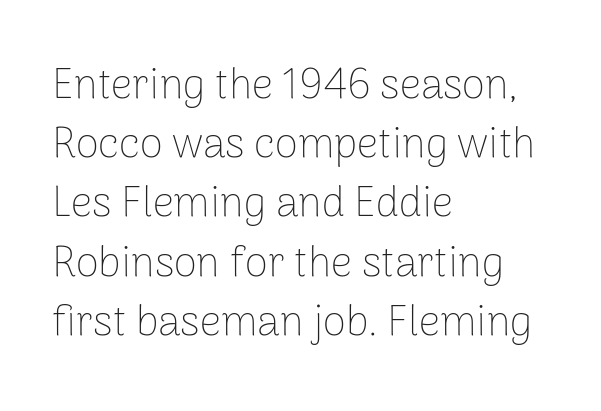
The image shows 42 px thin sans-serif type, upright; set left-aligned, normal line spacing (1.41x), normal letter spacing, not underlined; low stroke contrast and a medium x-height.
